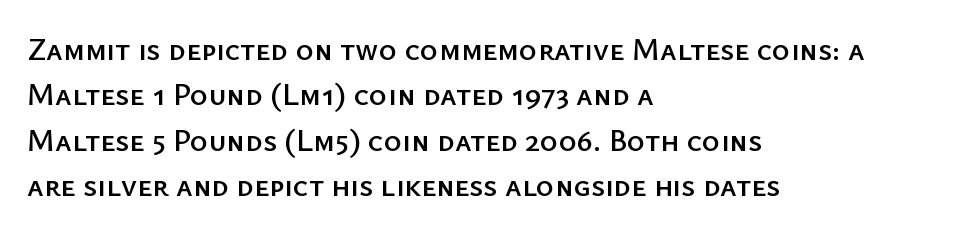
{"serif": "no", "italic": "no", "width": "normal", "stroke_contrast": "low", "x_height": "medium", "monospaced": "no", "underline": "no", "align": "left", "line_spacing": "normal", "line_spacing_ratio": 1.46, "letter_spacing": "normal", "letter_spacing_em": 0.0, "glyph_px": 31}
